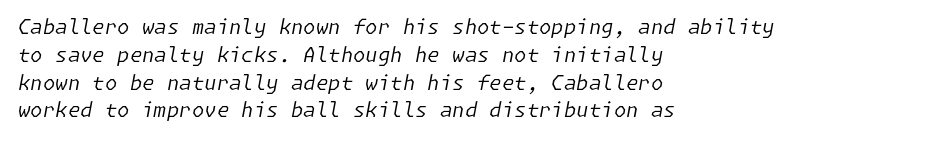
Q: Is the text bold? A: No.
Q: Is the text italic (slanted)? A: Yes, it leans right by about 11 degrees.
Q: Is the text underlined? A: No.
Q: How is the paragraph aligned? A: Left-aligned.
Q: Is the spacing between letters normal or unusually wide? A: Normal.
Q: Is the spacing between lines tight, normal or loose? A: Normal.
